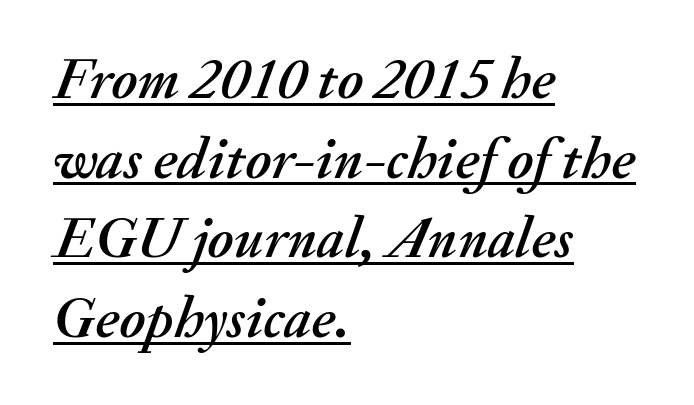
The image shows 59 px text type, italic (leaning right); set left-aligned, normal line spacing (1.35x), normal letter spacing, underlined; medium stroke contrast and a small x-height.
